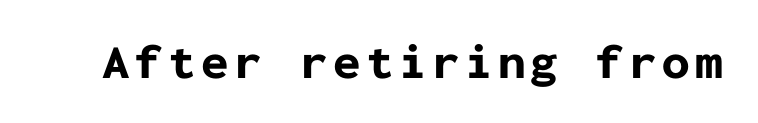
Q: Is the text bold? A: Yes.
Q: Is the text italic (slanted)? A: No, it is upright.
Q: Is the typeface a serif or a sans-serif typeface? A: Sans-serif.
Q: Is the text underlined? A: No.
Q: Width (condensed, normal, or wide)? A: Normal.
Q: Stroke contrast? A: Low.
Q: x-height? A: Medium.
Q: Monospaced? A: Yes.
